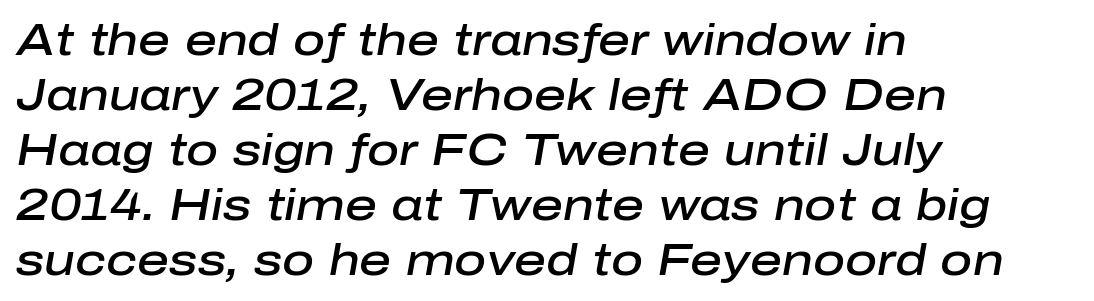
Q: Is the text bold? A: Semi-bold.
Q: Is the text italic (slanted)? A: Yes, it leans right by about 10 degrees.
Q: Is the text underlined? A: No.
Q: How is the paragraph aligned? A: Left-aligned.
Q: Is the spacing between letters normal or unusually wide? A: Normal.
Q: Is the spacing between lines tight, normal or loose? A: Normal.
Q: Width (condensed, normal, or wide)? A: Normal.
Q: Stroke contrast? A: Low.
Q: x-height? A: Medium.
Q: Monospaced? A: No.
